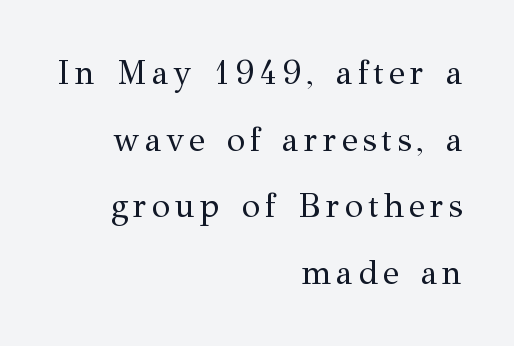
Q: Is the text bold? A: No.
Q: Is the text italic (slanted)? A: No, it is upright.
Q: Is the typeface a serif or a sans-serif typeface? A: Serif.
Q: Is the text underlined? A: No.
Q: How is the paragraph aligned? A: Right-aligned.
Q: Is the spacing between lines tight, normal or loose? A: Loose.
Q: Width (condensed, normal, or wide)? A: Normal.
Q: Stroke contrast? A: Medium.
Q: x-height? A: Medium.
Q: Monospaced? A: No.
